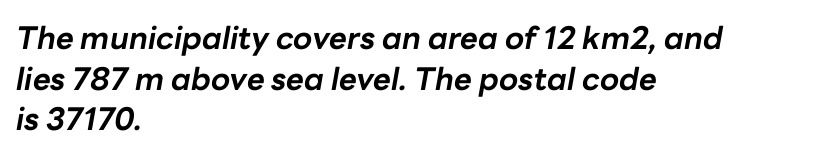
Q: Is the text bold? A: Yes.
Q: Is the text italic (slanted)? A: Yes, it leans right by about 10 degrees.
Q: Is the text underlined? A: No.
Q: How is the paragraph aligned? A: Left-aligned.
Q: Is the spacing between letters normal or unusually wide? A: Normal.
Q: Is the spacing between lines tight, normal or loose? A: Normal.
Q: Width (condensed, normal, or wide)? A: Normal.
Q: Stroke contrast? A: Low.
Q: x-height? A: Medium.
Q: Monospaced? A: No.
